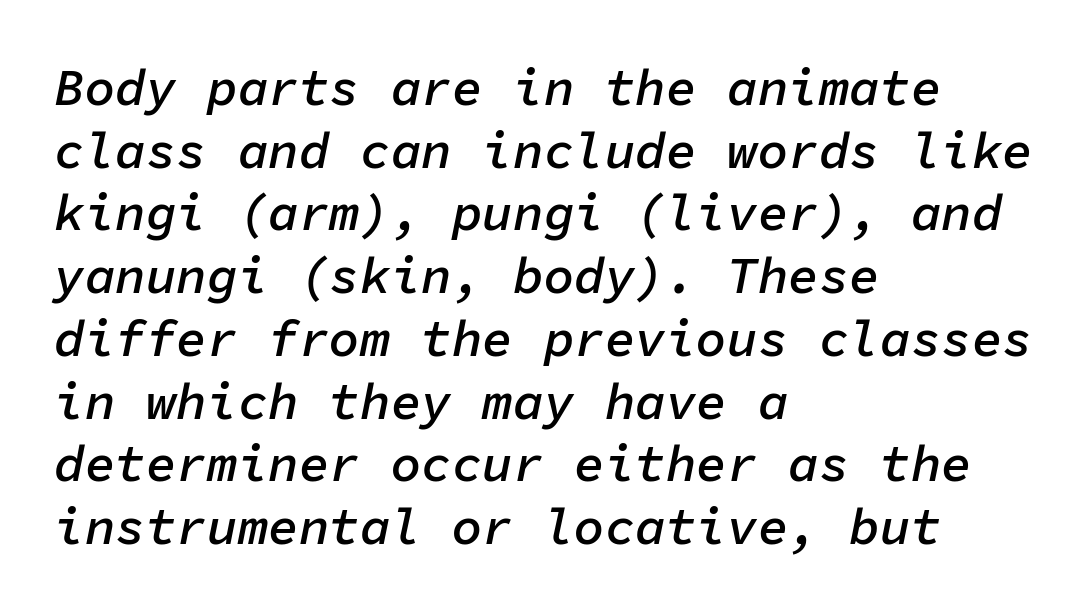
Just letters on the line, the space beneath them empty. Each letter, wide or thin by design, is forced into the same width here. Spacing between characters is what you'd get straight out of the box. Every letter is mildly thick-stroked: semibold rather than bold.
